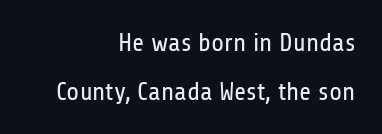
The baseline area is clear. In CSS terms this would be text-align: right. Is the stroke heavy? The answer is a plain regular-or-lighter. Unlike italic type, these characters show no tilt at all. Each word holds together tightly as a unit, with standard inter-letter gaps.
